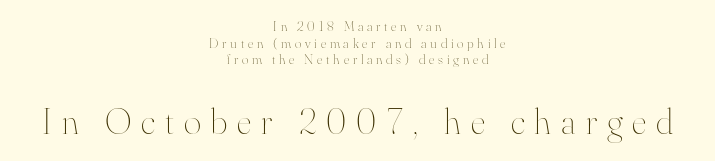
The image shows 37 px thin type, upright; set centered, line spacing 1.19x, unusually wide letter spacing (+0.27 em), not underlined; the second (bottom) block is 2.64x larger; high stroke contrast and a small x-height.
